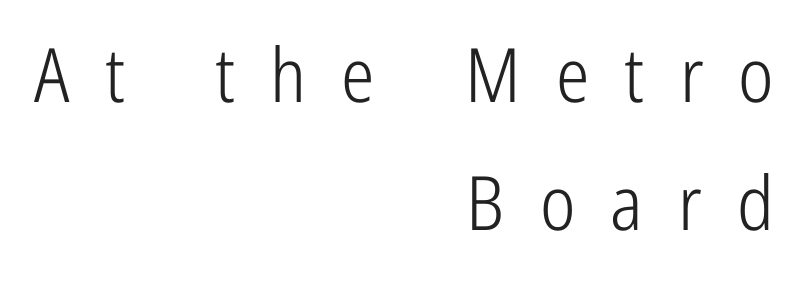
{"serif": "no", "italic": "no", "bold": "no", "weight": "light", "width": "condensed", "stroke_contrast": "low", "x_height": "medium", "monospaced": "no", "underline": "no", "align": "right", "line_spacing_ratio": 1.71, "letter_spacing": "wide", "letter_spacing_em": 0.47, "glyph_px": 75}
